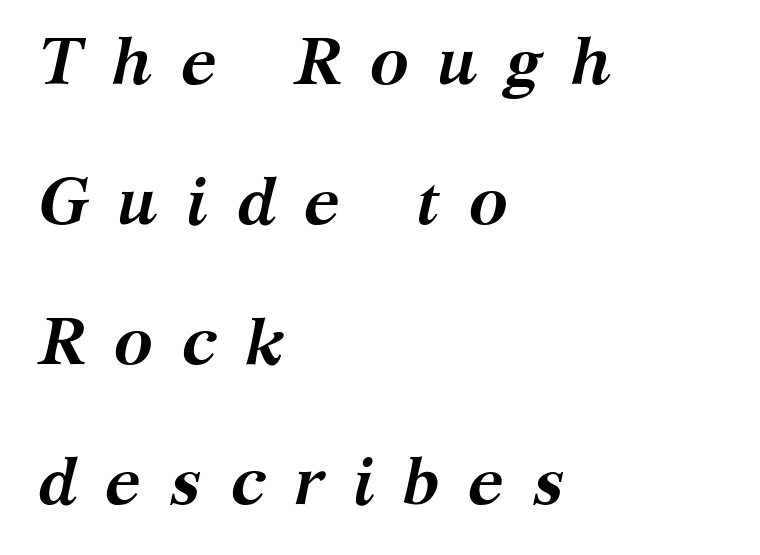
Q: Is the text bold? A: Yes.
Q: Is the text italic (slanted)? A: Yes, it leans right by about 12 degrees.
Q: Is the typeface a serif or a sans-serif typeface? A: Serif.
Q: Is the text underlined? A: No.
Q: How is the paragraph aligned? A: Left-aligned.
Q: Is the spacing between letters normal or unusually wide? A: Unusually wide.
Q: Is the spacing between lines tight, normal or loose? A: Loose.
Q: Width (condensed, normal, or wide)? A: Normal.
Q: Stroke contrast? A: Medium.
Q: x-height? A: Medium.
Q: Monospaced? A: No.
